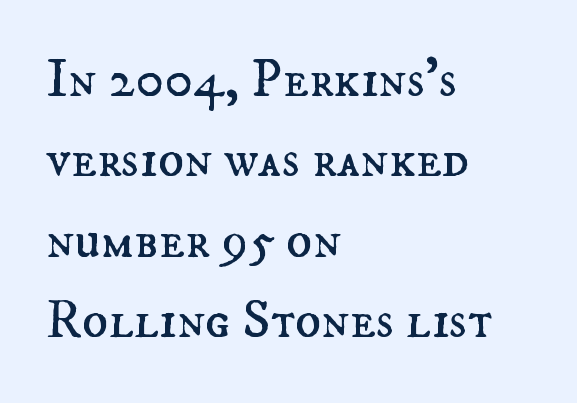
Q: Is the text bold? A: No.
Q: Is the text italic (slanted)? A: No, it is upright.
Q: Is the text underlined? A: No.
Q: How is the paragraph aligned? A: Left-aligned.
Q: Is the spacing between letters normal or unusually wide? A: Normal.
Q: Is the spacing between lines tight, normal or loose? A: Normal.
Q: Width (condensed, normal, or wide)? A: Normal.
Q: Stroke contrast? A: Medium.
Q: x-height? A: Small.
Q: Monospaced? A: No.
